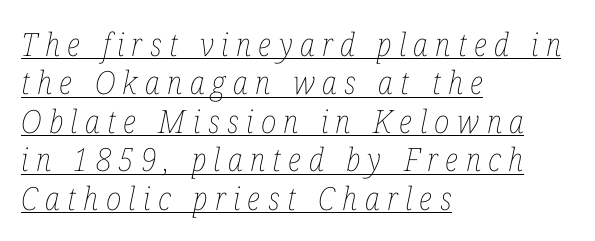
{"italic": "yes", "lean": "right", "slant_degrees": 12, "bold": "no", "weight": "thin", "width": "condensed", "stroke_contrast": "low", "x_height": "medium", "monospaced": "no", "underline": "yes", "align": "left", "line_spacing_ratio": 1.2, "letter_spacing": "wide", "letter_spacing_em": 0.23, "glyph_px": 32}
